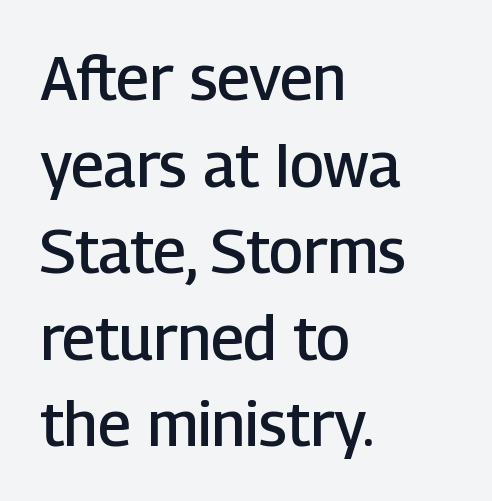
Q: Is the text bold? A: Semi-bold.
Q: Is the text italic (slanted)? A: No, it is upright.
Q: Is the typeface a serif or a sans-serif typeface? A: Sans-serif.
Q: Is the text underlined? A: No.
Q: How is the paragraph aligned? A: Left-aligned.
Q: Is the spacing between letters normal or unusually wide? A: Normal.
Q: Is the spacing between lines tight, normal or loose? A: Normal.
Q: Width (condensed, normal, or wide)? A: Normal.
Q: Stroke contrast? A: Low.
Q: x-height? A: Medium.
Q: Monospaced? A: No.
